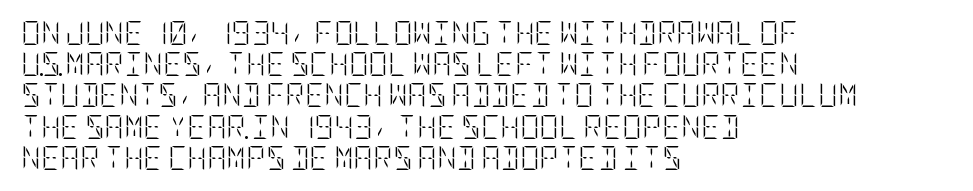
The image shows 24 px text type, upright; set left-aligned, normal line spacing (1.3x), normal letter spacing, not underlined.
